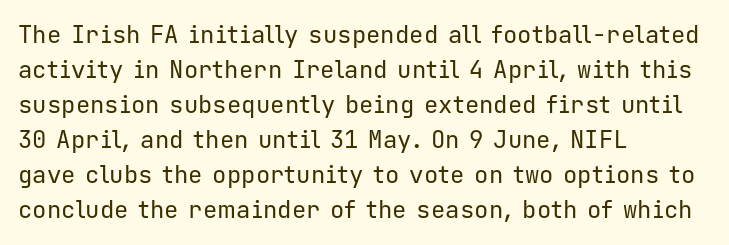
{"italic": "no", "bold": "no", "underline": "no", "align": "left", "line_spacing": "normal", "line_spacing_ratio": 1.46, "letter_spacing": "normal", "letter_spacing_em": 0.0, "glyph_px": 24}
